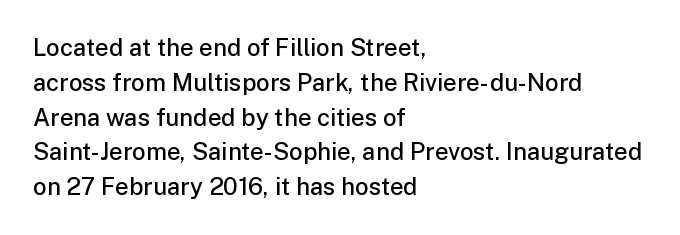
The image shows 24 px text type, upright; set left-aligned, normal line spacing (1.45x), normal letter spacing, not underlined.
